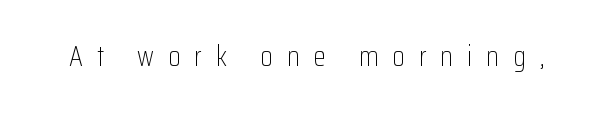
{"serif": "no", "italic": "no", "bold": "no", "weight": "light", "width": "condensed", "stroke_contrast": "low", "x_height": "medium", "monospaced": "no", "underline": "no", "letter_spacing": "wide", "letter_spacing_em": 0.5, "glyph_px": 28}
